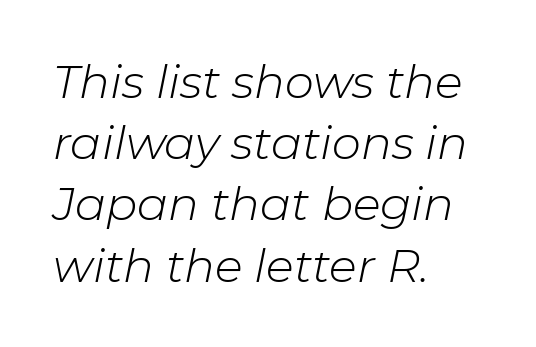
The image shows 46 px light type, italic (leaning right); set left-aligned, normal line spacing (1.33x), normal letter spacing, not underlined; low stroke contrast and a medium x-height.
